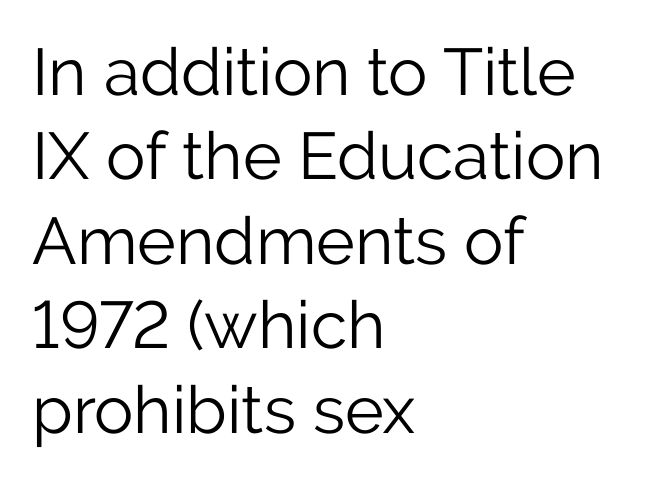
Q: Is the text bold? A: No.
Q: Is the text italic (slanted)? A: No, it is upright.
Q: Is the typeface a serif or a sans-serif typeface? A: Sans-serif.
Q: Is the text underlined? A: No.
Q: How is the paragraph aligned? A: Left-aligned.
Q: Is the spacing between letters normal or unusually wide? A: Normal.
Q: Is the spacing between lines tight, normal or loose? A: Normal.
Q: Width (condensed, normal, or wide)? A: Normal.
Q: Stroke contrast? A: Low.
Q: x-height? A: Medium.
Q: Monospaced? A: No.
